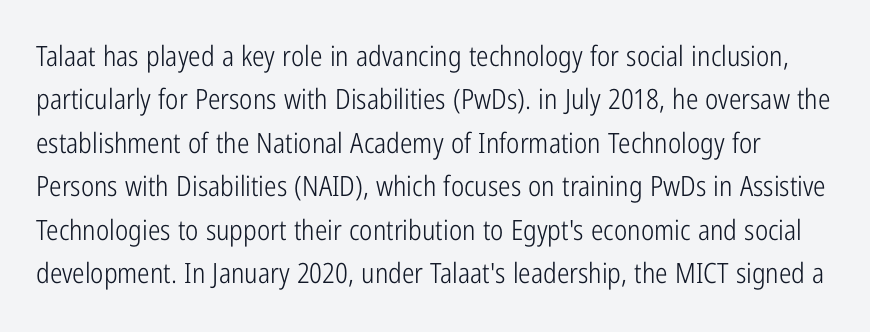
The image shows 28 px light, condensed sans-serif type, upright; set normal line spacing (1.55x), normal letter spacing, not underlined; low stroke contrast and a medium x-height.
